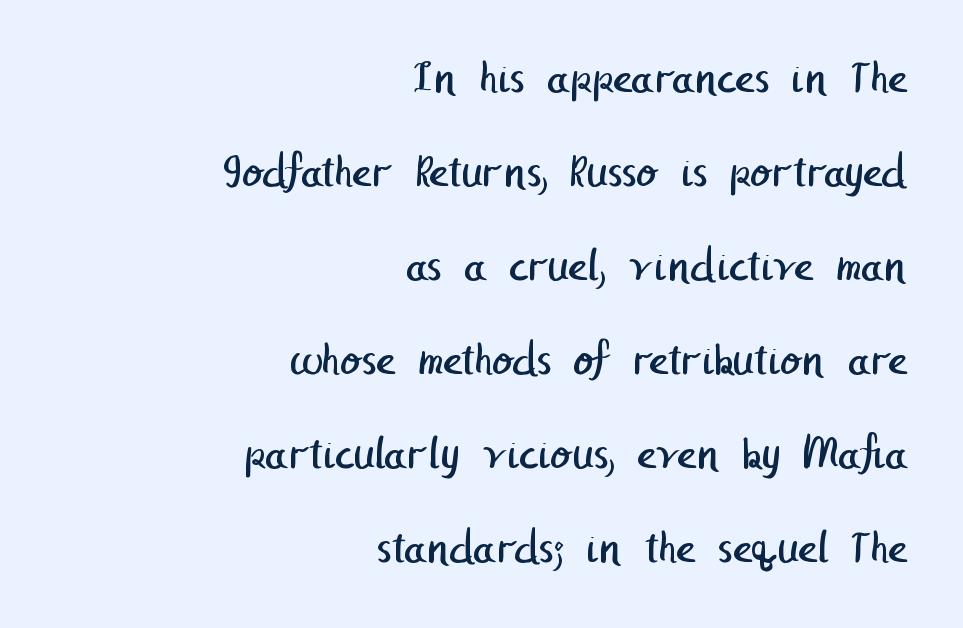
No word sits above an underline. Line spacing here is loose. The rendering shows plain stroke endings on the letterforms — a sans-serif design. In CSS terms this would be text-align: right. What stands out about the letter spacing? Nothing — it is the standard amount. Vertical stems look standard width or narrower in stroke.
